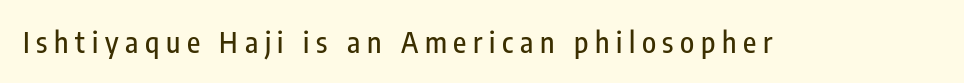
The image shows 29 px condensed sans-serif type, upright; set unusually wide letter spacing (+0.23 em), not underlined; low stroke contrast and a medium x-height.
